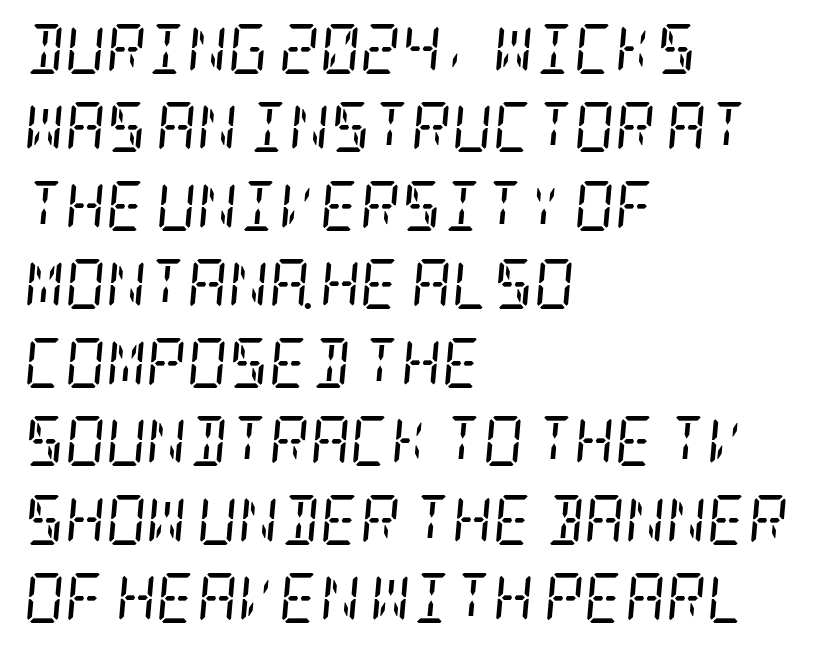
Q: Is the text bold? A: No.
Q: Is the text italic (slanted)? A: Yes, it leans right by about 5 degrees.
Q: Is the typeface a serif or a sans-serif typeface? A: Serif.
Q: Is the text underlined? A: No.
Q: How is the paragraph aligned? A: Left-aligned.
Q: Is the spacing between letters normal or unusually wide? A: Normal.
Q: Is the spacing between lines tight, normal or loose? A: Normal.
Q: Width (condensed, normal, or wide)? A: Condensed.
Q: Stroke contrast? A: Low.
Q: x-height? A: Large.
